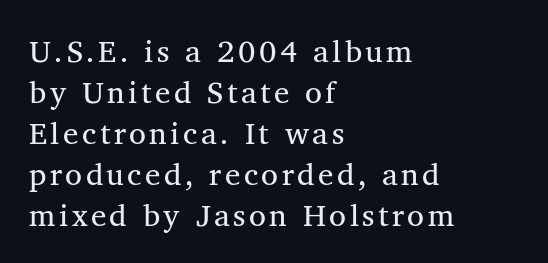
The image shows 31 px regular-weight serif type, upright; set left-aligned, normal line spacing (1.32x), not underlined; medium stroke contrast and a medium x-height.
